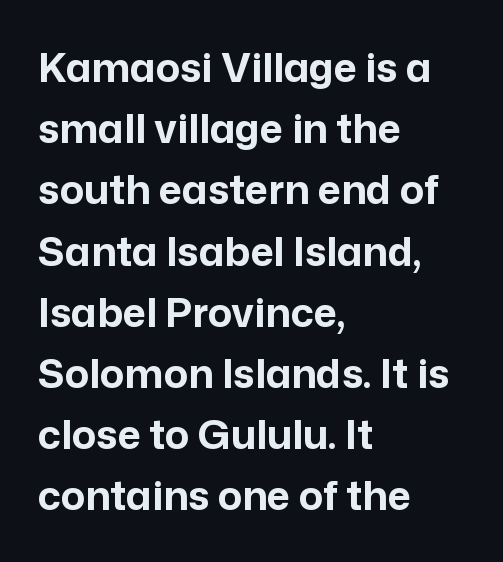
Q: Is the text bold? A: Yes.
Q: Is the text italic (slanted)? A: No, it is upright.
Q: Is the typeface a serif or a sans-serif typeface? A: Sans-serif.
Q: Is the text underlined? A: No.
Q: How is the paragraph aligned? A: Left-aligned.
Q: Is the spacing between letters normal or unusually wide? A: Normal.
Q: Is the spacing between lines tight, normal or loose? A: Normal.
Q: Width (condensed, normal, or wide)? A: Normal.
Q: Stroke contrast? A: Low.
Q: x-height? A: Medium.
Q: Monospaced? A: No.
